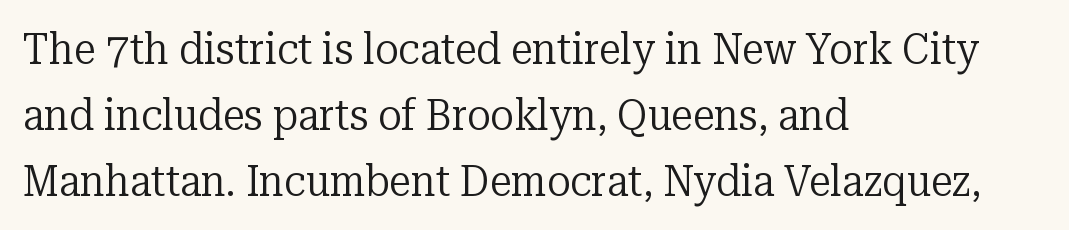
{"serif": "yes", "italic": "no", "bold": "no", "weight": "regular", "width": "normal", "stroke_contrast": "low", "x_height": "medium", "monospaced": "no", "underline": "no", "align": "left", "line_spacing": "normal", "line_spacing_ratio": 1.5, "letter_spacing": "normal", "letter_spacing_em": 0.0, "glyph_px": 44}
